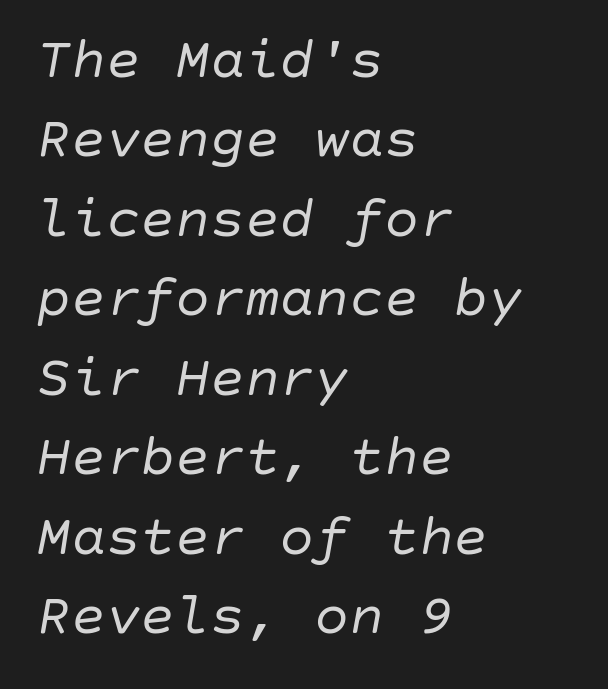
Q: Is the text bold? A: No.
Q: Is the text italic (slanted)? A: Yes, it leans right by about 10 degrees.
Q: Is the text underlined? A: No.
Q: How is the paragraph aligned? A: Left-aligned.
Q: Is the spacing between letters normal or unusually wide? A: Normal.
Q: Is the spacing between lines tight, normal or loose? A: Normal.
Q: Width (condensed, normal, or wide)? A: Normal.
Q: Stroke contrast? A: Low.
Q: x-height? A: Large.
